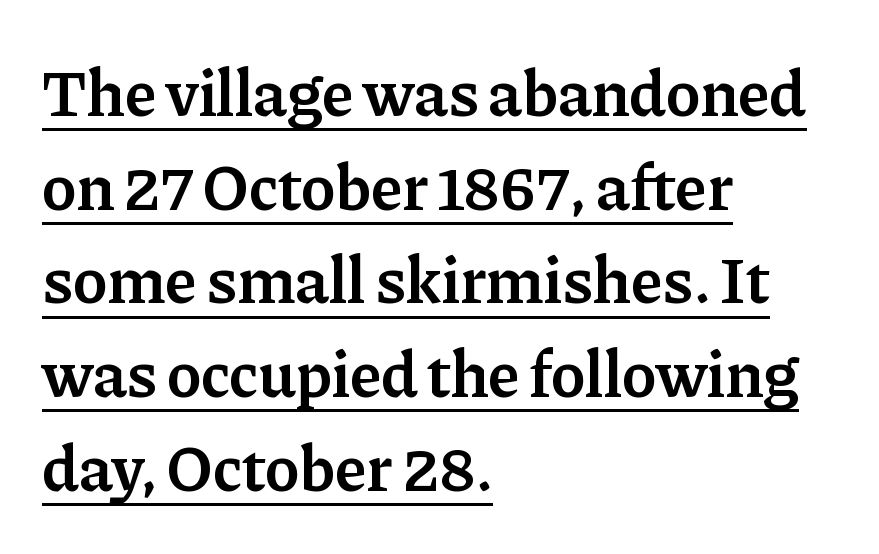
Q: Is the text bold? A: Semi-bold.
Q: Is the text italic (slanted)? A: No, it is upright.
Q: Is the typeface a serif or a sans-serif typeface? A: Serif.
Q: Is the text underlined? A: Yes.
Q: How is the paragraph aligned? A: Left-aligned.
Q: Is the spacing between letters normal or unusually wide? A: Normal.
Q: Is the spacing between lines tight, normal or loose? A: Normal.
Q: Width (condensed, normal, or wide)? A: Normal.
Q: Stroke contrast? A: Low.
Q: x-height? A: Medium.
Q: Monospaced? A: No.
